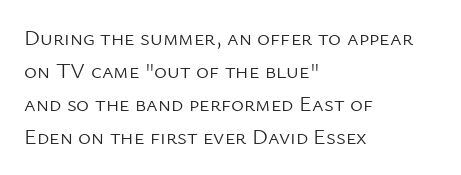
Q: Is the text bold? A: No.
Q: Is the text italic (slanted)? A: No, it is upright.
Q: Is the text underlined? A: No.
Q: How is the paragraph aligned? A: Left-aligned.
Q: Is the spacing between letters normal or unusually wide? A: Normal.
Q: Is the spacing between lines tight, normal or loose? A: Normal.
